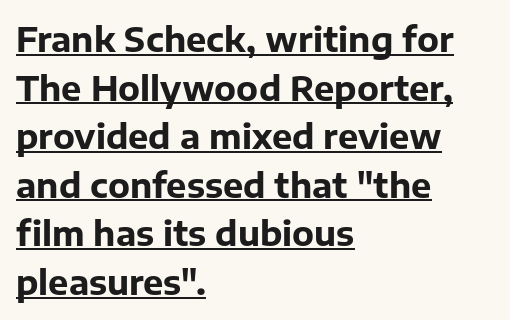
The image shows 34 px bold sans-serif type, upright; set left-aligned, normal line spacing (1.43x), normal letter spacing, underlined; low stroke contrast and a medium x-height.
